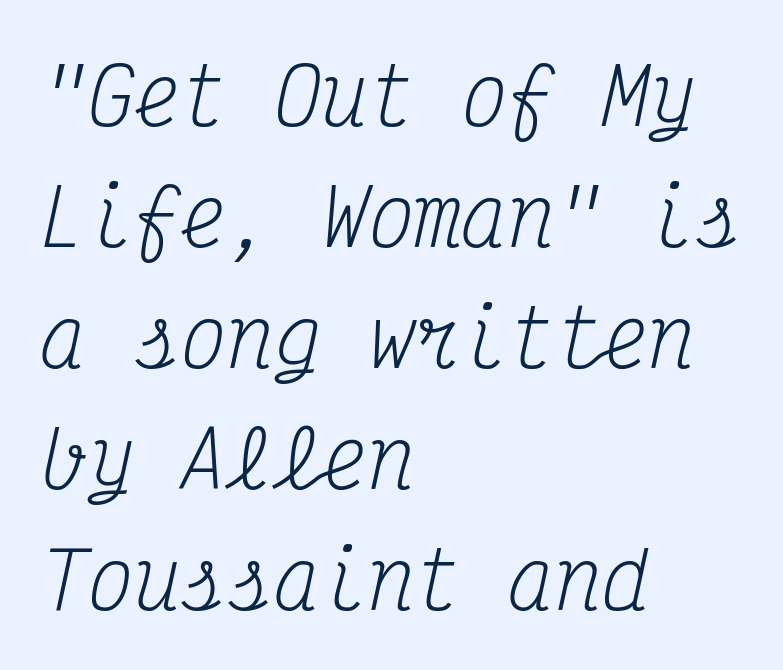
The rendering shows small feet on the letterforms — a serif design. The passage shown stacks its lines at a standard gap. The typesetter chose a ragged-right arrangement here. Look at the tracking — it's just the regular setting, nothing added.
